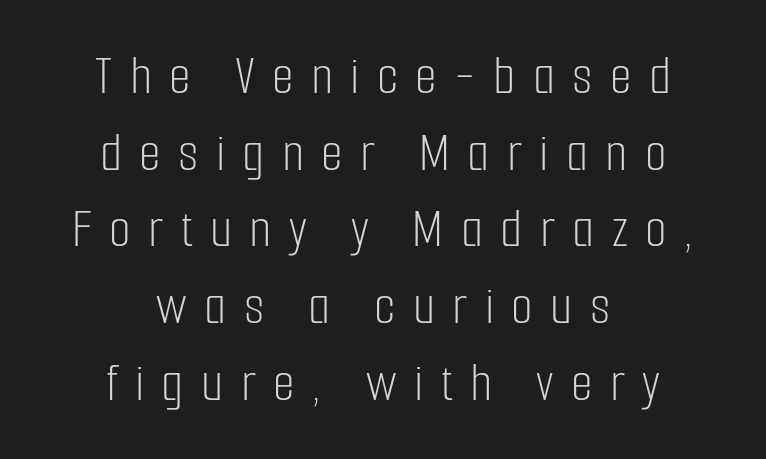
This rendering widens character spacing well past its baseline value. Look at the bottom of the vertical strokes: they stop flat, with no serifs. Descender tails drop into unmarked territory. Does the leading feel generous? No, just average. The axis of the letterforms is exactly vertical.
